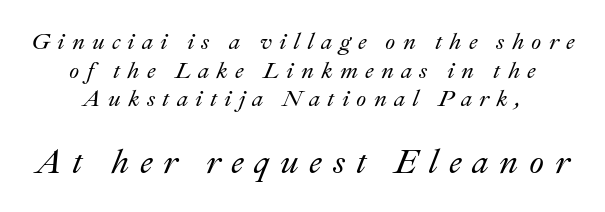
The image shows 34 px text type, italic (leaning right); set centered, normal line spacing (1.25x), unusually wide letter spacing (+0.31 em), not underlined; the second (bottom) block is 1.48x larger; medium stroke contrast and a small x-height.
